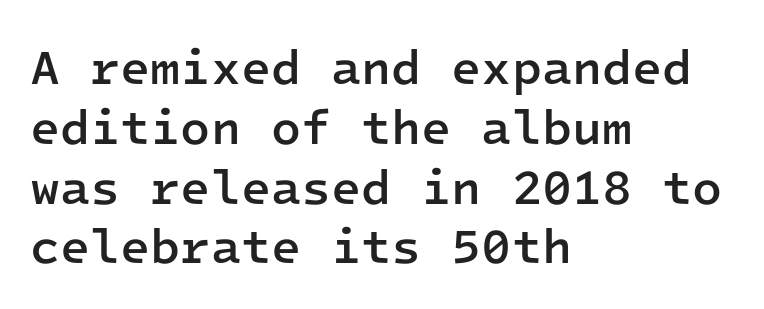
Teacher's note: observe the even left margin — that is flush-left alignment. Letter spacing: default. How heavy is the stroke? Medium-heavy — a semibold, shy of bold. This is sans-serif lettering, the kind often seen on screens and signage. Plain, unruled lines of type. These lines are rendered in a fixed-pitch font.
